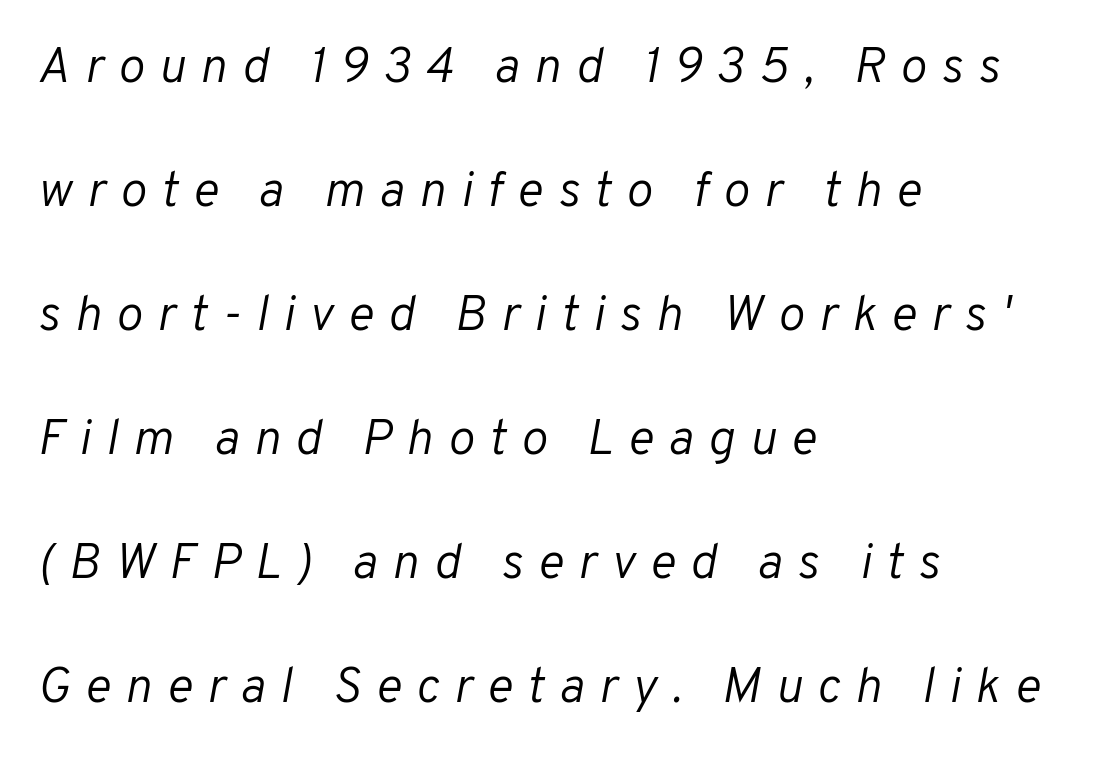
{"italic": "yes", "lean": "right", "slant_degrees": 10, "bold": "no", "weight": "light", "width": "normal", "stroke_contrast": "low", "x_height": "medium", "monospaced": "no", "underline": "no", "align": "left", "line_spacing": "loose", "line_spacing_ratio": 2.48, "letter_spacing": "wide", "letter_spacing_em": 0.29, "glyph_px": 50}
